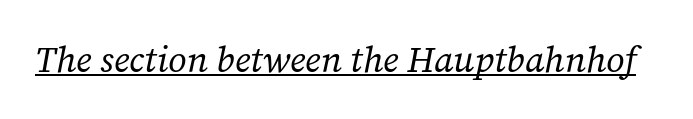
The image shows 36 px regular-weight serif type, italic (leaning right); set normal letter spacing, underlined; low stroke contrast and a medium x-height.
